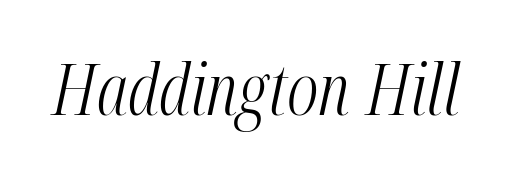
Tall strokes in this sample are angled rather than plumb. Spacing verdict: proportional, widths tailored to each character. The strip under each line holds only bare page. Bold? No — there's no thickening of the strokes. Honestly, the letter spacing is just normal — you wouldn't notice it.
